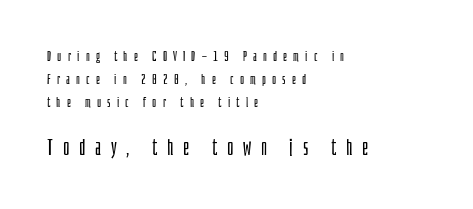
{"italic": "no", "bold": "no", "underline": "no", "align": "left", "line_spacing": "normal", "line_spacing_ratio": 1.63, "letter_spacing": "wide", "letter_spacing_em": 0.44, "larger_block": "second", "size_ratio": 1.57, "glyph_px": 22}
